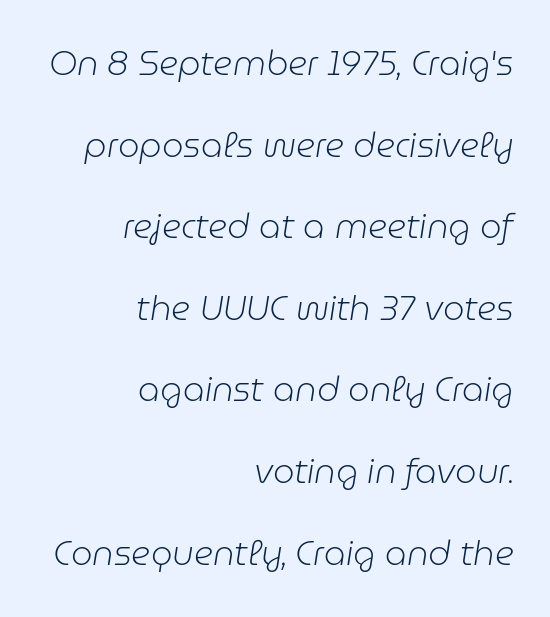
{"italic": "yes", "lean": "right", "slant_degrees": 9, "bold": "no", "weight": "light", "width": "normal", "stroke_contrast": "low", "x_height": "medium", "monospaced": "no", "underline": "no", "align": "right", "line_spacing": "loose", "line_spacing_ratio": 2.4, "letter_spacing": "normal", "letter_spacing_em": 0.0, "glyph_px": 34}
